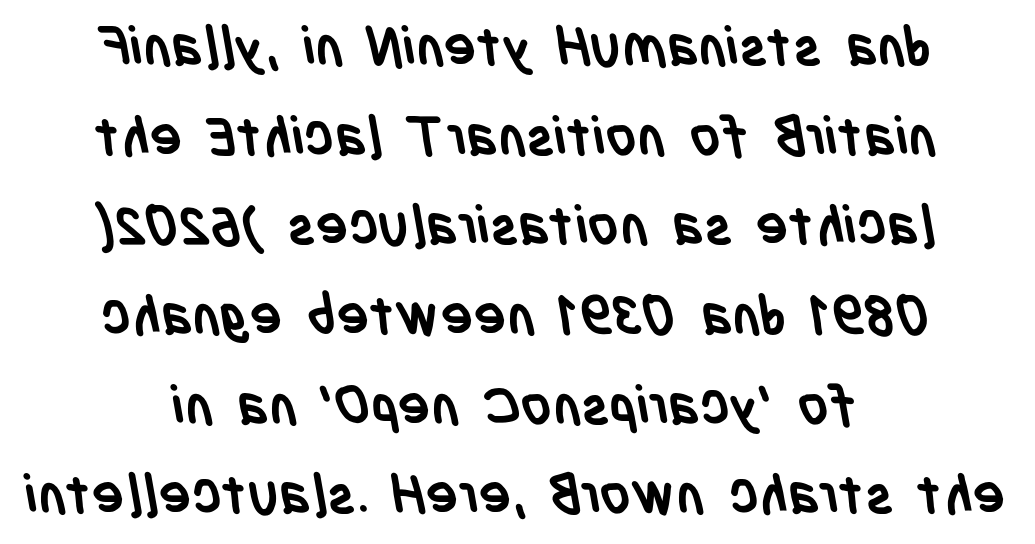
Q: Is the text bold? A: Yes.
Q: Is the typeface a serif or a sans-serif typeface? A: Sans-serif.
Q: Is the text underlined? A: No.
Q: How is the paragraph aligned? A: Centered.
Q: Is the spacing between letters normal or unusually wide? A: Normal.
Q: Is the spacing between lines tight, normal or loose? A: Normal.
Q: Width (condensed, normal, or wide)? A: Condensed.
Q: Stroke contrast? A: Low.
Q: x-height? A: Large.
Q: Monospaced? A: No.
